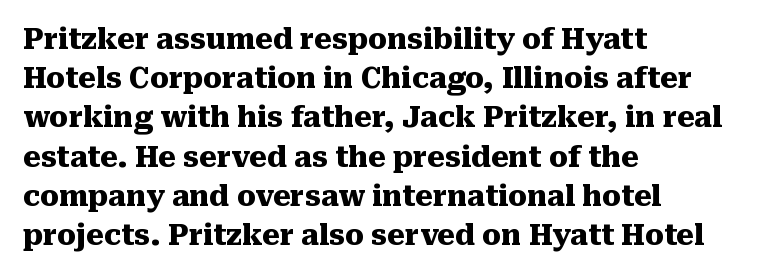
Q: Is the text bold? A: Yes.
Q: Is the text italic (slanted)? A: No, it is upright.
Q: Is the typeface a serif or a sans-serif typeface? A: Serif.
Q: Is the text underlined? A: No.
Q: How is the paragraph aligned? A: Left-aligned.
Q: Is the spacing between letters normal or unusually wide? A: Normal.
Q: Is the spacing between lines tight, normal or loose? A: Normal.
Q: Width (condensed, normal, or wide)? A: Normal.
Q: Stroke contrast? A: Medium.
Q: x-height? A: Medium.
Q: Monospaced? A: No.
